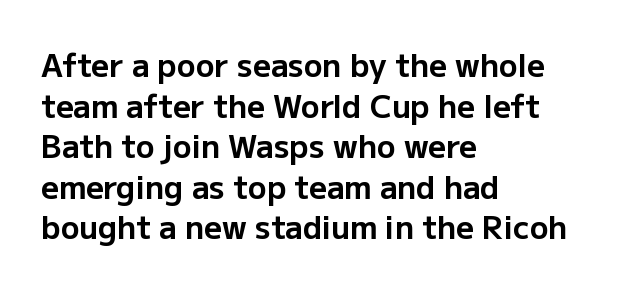
Q: Is the text bold? A: Yes.
Q: Is the text italic (slanted)? A: No, it is upright.
Q: Is the typeface a serif or a sans-serif typeface? A: Sans-serif.
Q: Is the text underlined? A: No.
Q: How is the paragraph aligned? A: Left-aligned.
Q: Is the spacing between letters normal or unusually wide? A: Normal.
Q: Is the spacing between lines tight, normal or loose? A: Normal.
Q: Width (condensed, normal, or wide)? A: Normal.
Q: Stroke contrast? A: Low.
Q: x-height? A: Medium.
Q: Monospaced? A: No.
